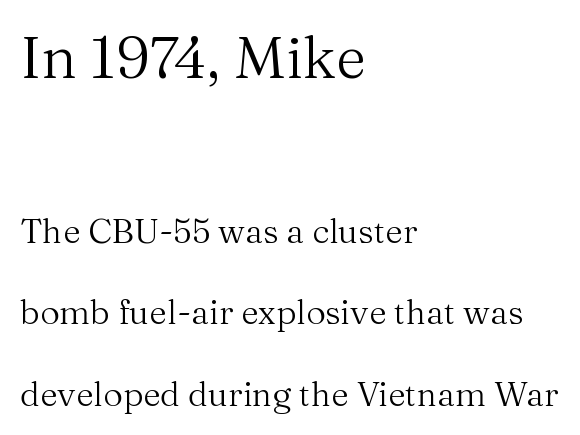
{"serif": "yes", "italic": "no", "bold": "no", "weight": "regular", "width": "normal", "stroke_contrast": "medium", "x_height": "medium", "monospaced": "no", "underline": "no", "align": "left", "line_spacing": "loose", "line_spacing_ratio": 2.4, "letter_spacing": "normal", "letter_spacing_em": 0.0, "larger_block": "first", "size_ratio": 1.74, "glyph_px": 59}
